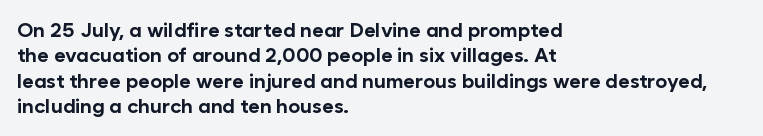
{"italic": "no", "bold": "yes", "underline": "no", "align": "left", "line_spacing": "normal", "line_spacing_ratio": 1.27, "letter_spacing": "normal", "letter_spacing_em": 0.0, "glyph_px": 20}
